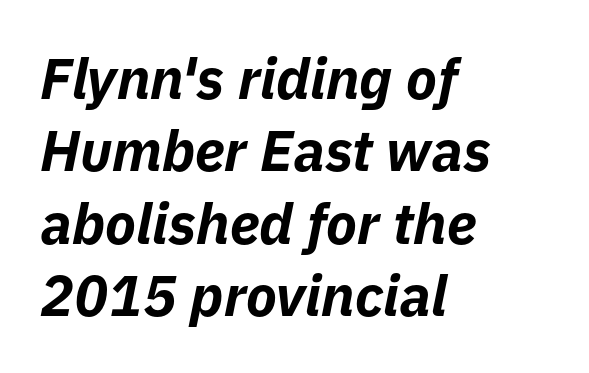
The image shows 57 px bold type, italic (leaning right); set left-aligned, normal line spacing (1.27x), normal letter spacing, not underlined; low stroke contrast and a medium x-height.
